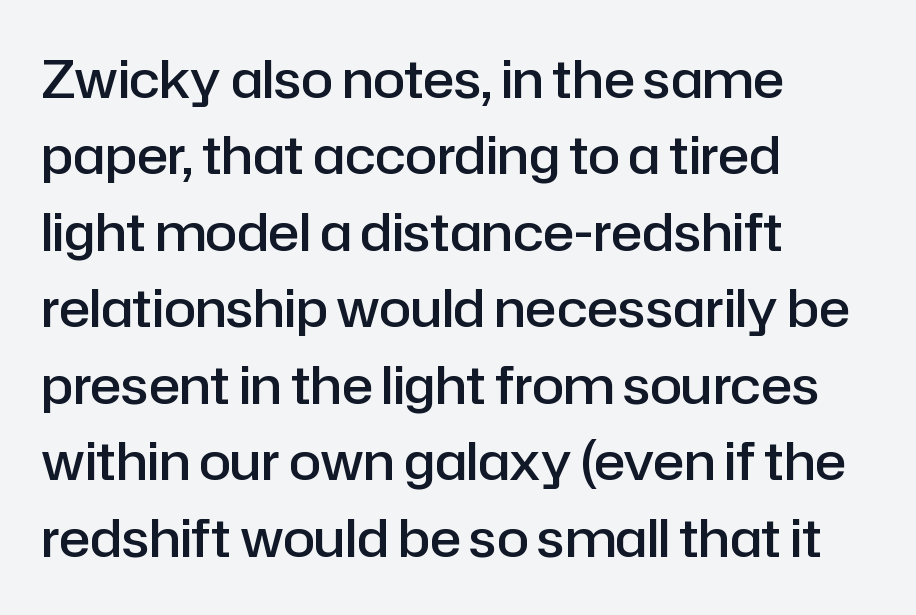
The image shows 52 px semibold sans-serif type, upright; set left-aligned, normal line spacing (1.47x), normal letter spacing, not underlined; low stroke contrast and a medium x-height.
